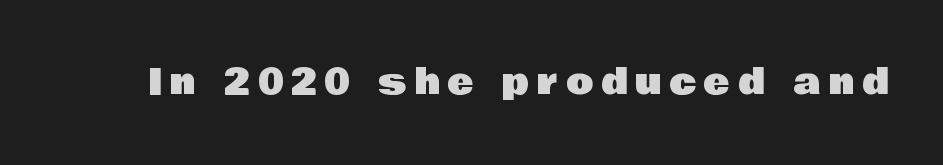
{"serif": "no", "italic": "no", "width": "normal", "stroke_contrast": "low", "x_height": "large", "monospaced": "no", "underline": "no", "letter_spacing": "wide", "letter_spacing_em": 0.24, "glyph_px": 35}
